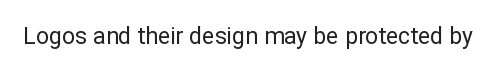
The image shows 23 px text type, upright; set normal letter spacing, not underlined.
